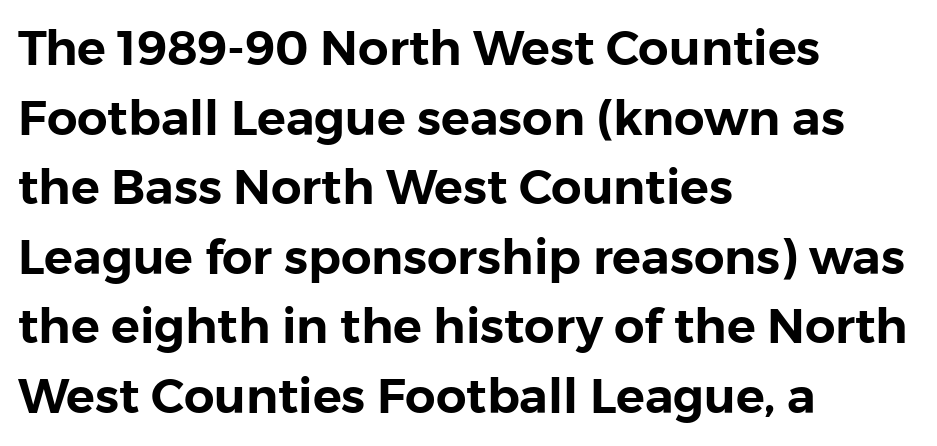
The horizontal fit of the characters is conventional and even. Think of a printed novel: that variable character pitch is what you see here. In CSS terms this would be text-align: left. The typography opts for an upright posture over an oblique one. A bare baseline throughout the passage. Notice how descenders clear the ascenders below comfortably — that's standard leading.
